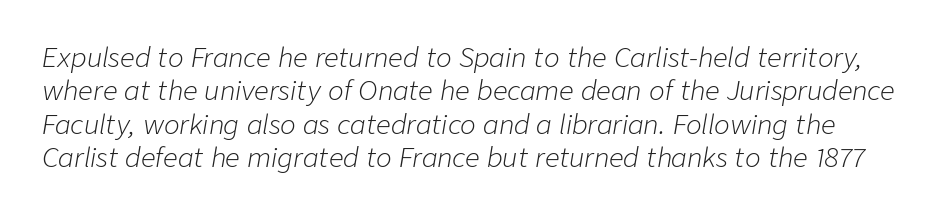
Q: Is the text bold? A: No.
Q: Is the text italic (slanted)? A: Yes, it leans right by about 9 degrees.
Q: Is the text underlined? A: No.
Q: Is the spacing between letters normal or unusually wide? A: Normal.
Q: Is the spacing between lines tight, normal or loose? A: Normal.
